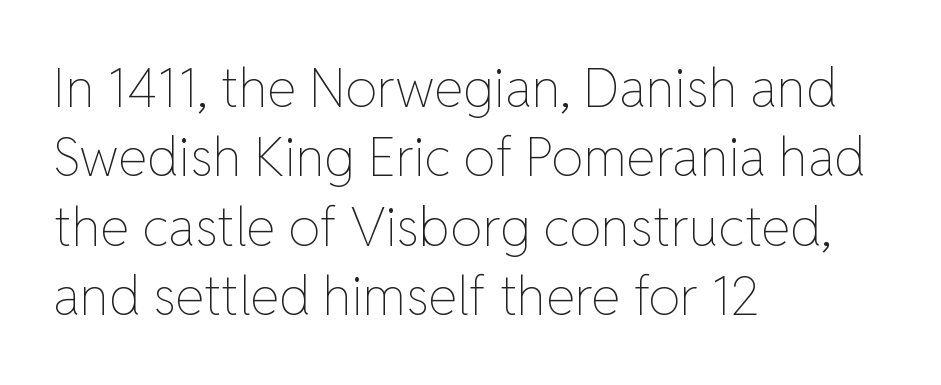
Q: Is the text bold? A: No.
Q: Is the text italic (slanted)? A: No, it is upright.
Q: Is the text underlined? A: No.
Q: How is the paragraph aligned? A: Left-aligned.
Q: Is the spacing between letters normal or unusually wide? A: Normal.
Q: Is the spacing between lines tight, normal or loose? A: Normal.
Q: Width (condensed, normal, or wide)? A: Normal.
Q: Stroke contrast? A: Low.
Q: x-height? A: Medium.
Q: Monospaced? A: No.
